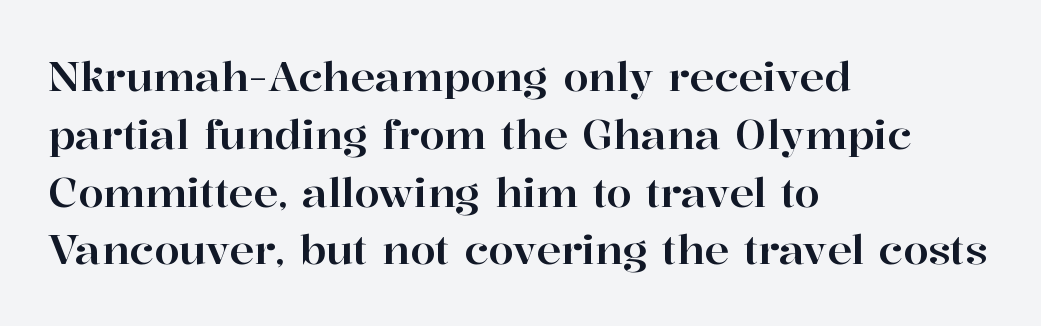
{"serif": "yes", "italic": "no", "width": "normal", "stroke_contrast": "high", "x_height": "medium", "monospaced": "no", "underline": "no", "align": "left", "line_spacing": "normal", "line_spacing_ratio": 1.41, "letter_spacing": "normal", "letter_spacing_em": 0.0, "glyph_px": 41}
